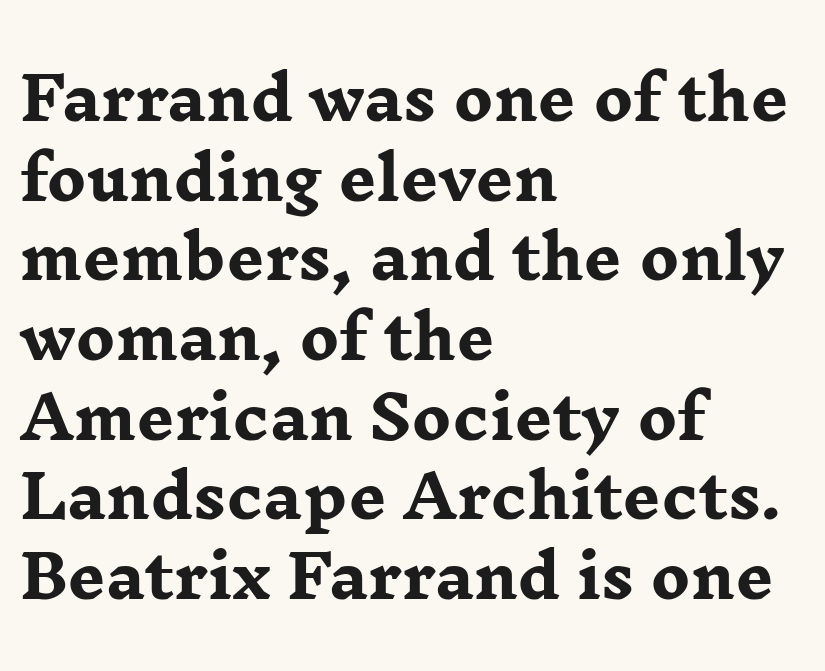
{"serif": "yes", "italic": "no", "bold": "yes", "weight": "heavy", "width": "wide", "stroke_contrast": "low", "x_height": "medium", "monospaced": "no", "underline": "no", "align": "left", "line_spacing": "normal", "line_spacing_ratio": 1.35, "letter_spacing": "normal", "letter_spacing_em": 0.0, "glyph_px": 59}
